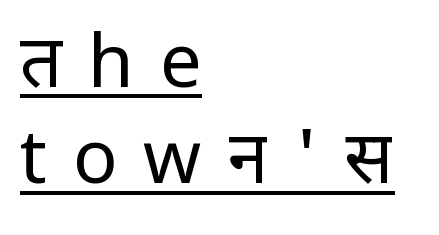
The setting favours the left margin, as ordinary paragraphs usually do. The typography opts for an upright posture over an oblique one. This rendering widens character spacing well past its baseline value. This sample uses a sans-serif face.
